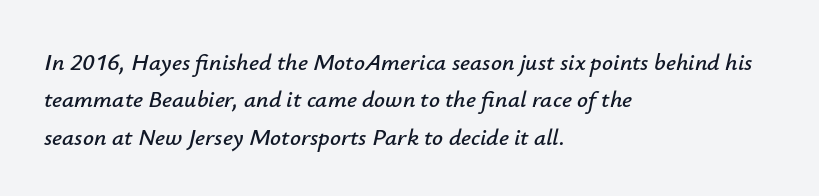
Designer's note — italics engaged. Does extra space separate the letters? No, they use regular spacing. Layout note: lines flush left. The rendering uses a moderate line-height, typical for paragraphs. Descenders are the only things crossing below the line.
